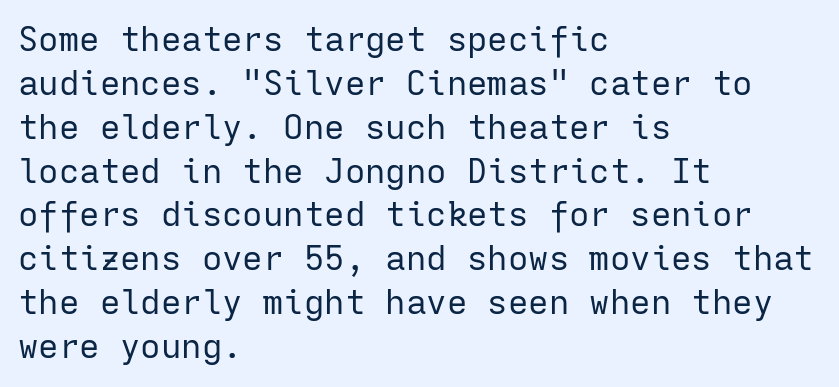
The image shows 34 px regular-weight sans-serif type, upright, monospaced; set left-aligned, normal line spacing (1.29x), normal letter spacing, not underlined; low stroke contrast and a medium x-height.
